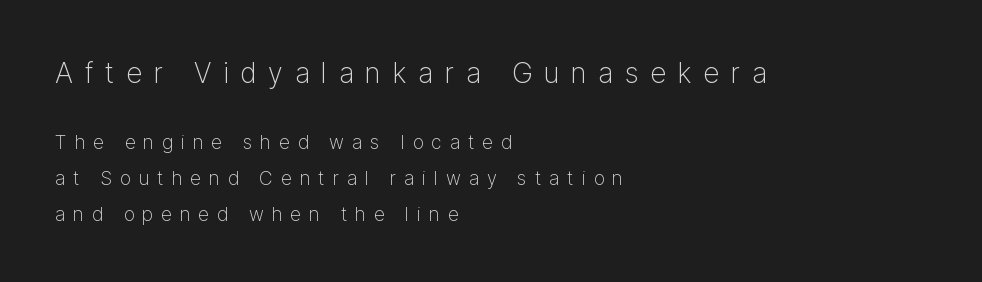
The image shows 28 px light sans-serif type, upright; set left-aligned, line spacing 1.89x, unusually wide letter spacing (+0.42 em), not underlined; the first (top) block is 1.47x larger; low stroke contrast and a medium x-height.
